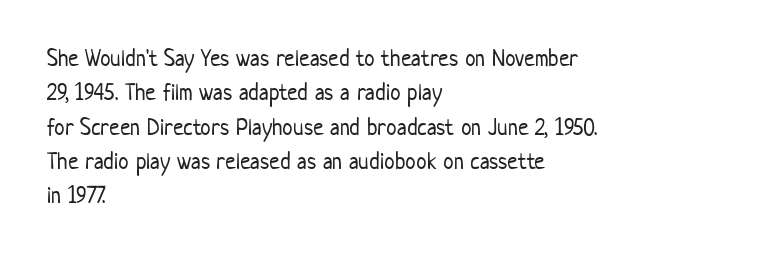
Vertical stems look standard width or narrower in stroke. Default kerning and tracking; the words read as compact shapes. These lines are set flush left with a ragged right edge. The baseline area is clear.
